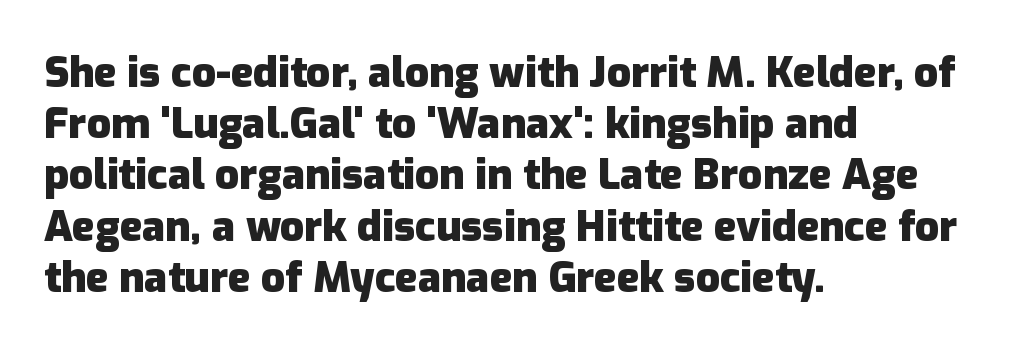
{"serif": "no", "italic": "no", "bold": "yes", "weight": "heavy", "width": "normal", "stroke_contrast": "low", "x_height": "medium", "monospaced": "no", "underline": "no", "align": "left", "line_spacing_ratio": 1.22, "letter_spacing": "normal", "letter_spacing_em": 0.0, "glyph_px": 42}
